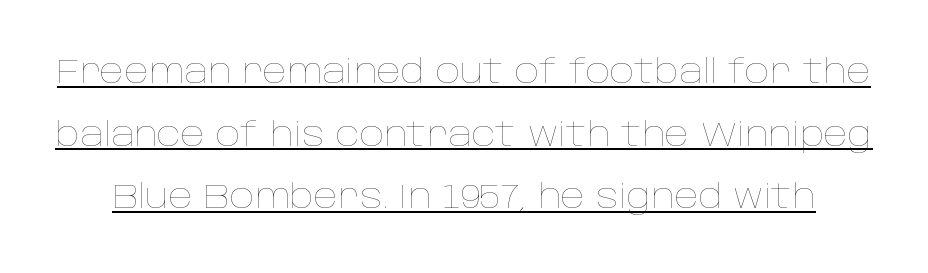
{"italic": "no", "bold": "no", "weight": "thin", "width": "normal", "stroke_contrast": "low", "x_height": "large", "monospaced": "no", "underline": "yes", "line_spacing_ratio": 1.84, "letter_spacing": "normal", "letter_spacing_em": 0.0, "glyph_px": 34}
